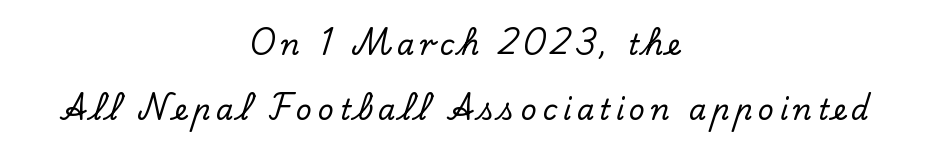
Q: Is the text italic (slanted)? A: Yes.
Q: Is the typeface a serif or a sans-serif typeface? A: Serif.
Q: Is the text underlined? A: No.
Q: How is the paragraph aligned? A: Centered.
Q: Is the spacing between lines tight, normal or loose? A: Loose.
Q: Width (condensed, normal, or wide)? A: Normal.
Q: Stroke contrast? A: Low.
Q: x-height? A: Small.
Q: Monospaced? A: No.
